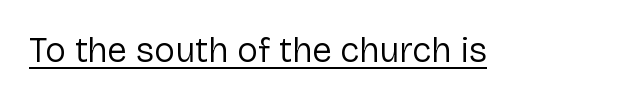
Q: Is the text bold? A: No.
Q: Is the text italic (slanted)? A: No, it is upright.
Q: Is the typeface a serif or a sans-serif typeface? A: Sans-serif.
Q: Is the text underlined? A: Yes.
Q: Is the spacing between letters normal or unusually wide? A: Normal.
Q: Width (condensed, normal, or wide)? A: Normal.
Q: Stroke contrast? A: Low.
Q: x-height? A: Medium.
Q: Monospaced? A: No.
